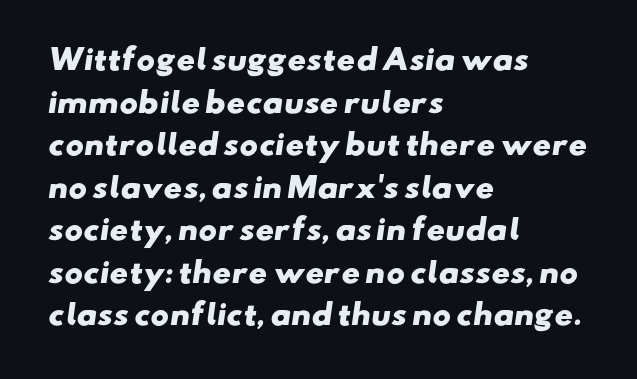
The image shows 28 px heavy, wide sans-serif type; set left-aligned, normal line spacing (1.52x), normal letter spacing, not underlined; low stroke contrast and a small x-height.
